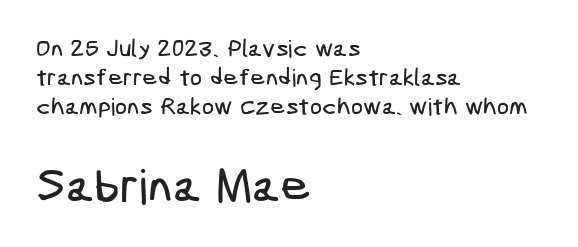
Line starts are locked; line ends wander. Are there feet on the stems? There aren't — it's a sans. This rendering features lettering with no underline. Which of the two is more prominent by size? The second, at the bottom.
